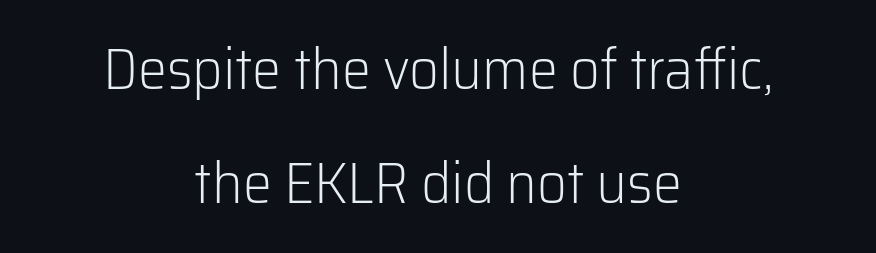
The image shows 58 px light sans-serif type, upright; set centered, loose line spacing (1.97x), normal letter spacing, not underlined; low stroke contrast and a medium x-height.
